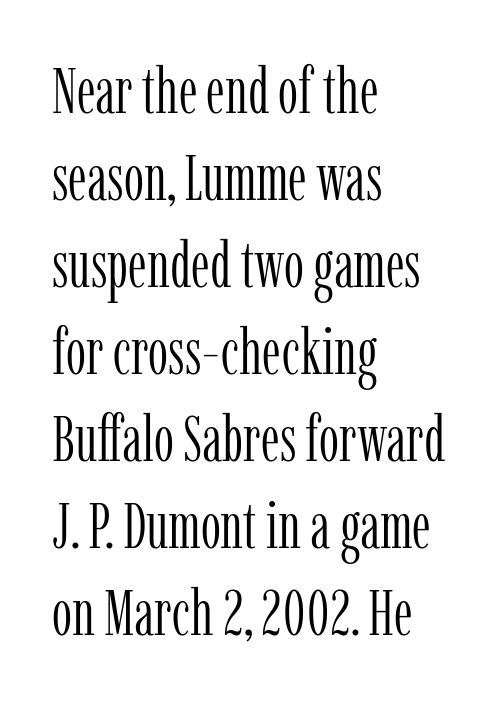
The image shows 64 px light, condensed serif type, upright; set left-aligned, normal line spacing (1.36x), normal letter spacing, not underlined; low stroke contrast and a medium x-height.
